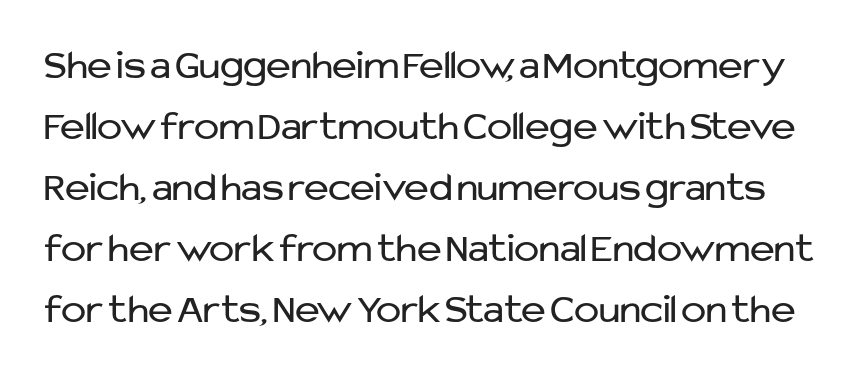
The image shows 42 px regular-weight sans-serif type, upright; set normal line spacing (1.45x), normal letter spacing, not underlined; low stroke contrast and a medium x-height.
